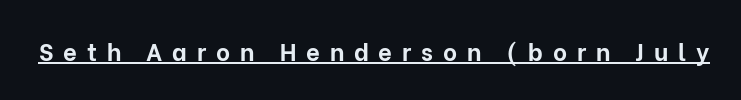
What decoration does the sample have? An underline. Characters remain perfectly vertical along every line. Heavy, bold letterforms. Compared with typical body copy, the letter spacing here is much looser.
